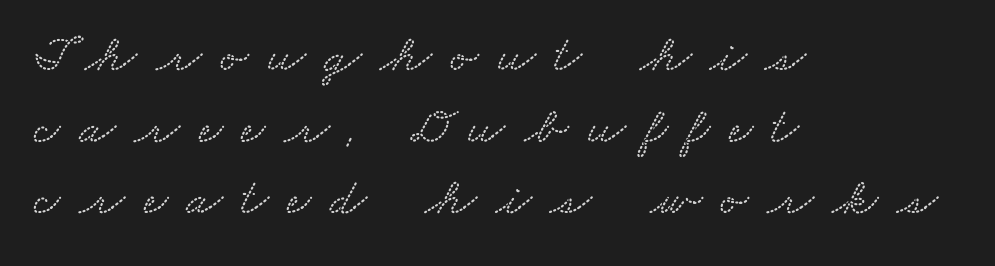
The image shows 53 px wide serif type; set left-aligned, normal line spacing (1.35x), unusually wide letter spacing (+0.35 em), not underlined; medium stroke contrast and a small x-height.
